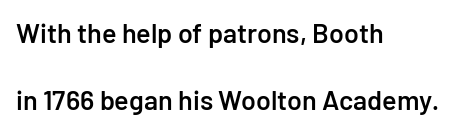
{"italic": "no", "bold": "semi", "underline": "no", "align": "left", "line_spacing": "loose", "line_spacing_ratio": 2.49, "letter_spacing": "normal", "letter_spacing_em": 0.0, "glyph_px": 27}
